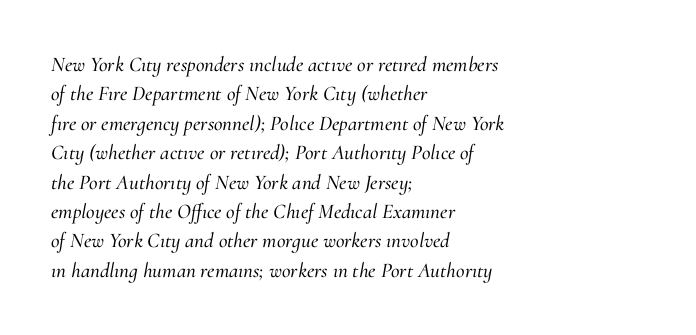
The image shows 21 px text type, italic (leaning right); set left-aligned, normal line spacing (1.4x), normal letter spacing, not underlined.
